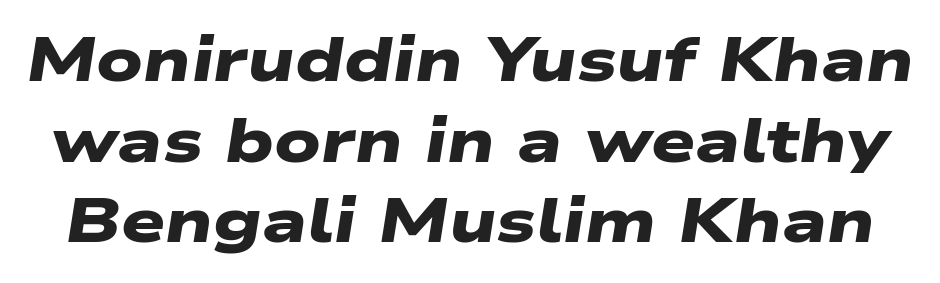
Q: Is the text bold? A: Yes.
Q: Is the typeface a serif or a sans-serif typeface? A: Sans-serif.
Q: Is the text underlined? A: No.
Q: Is the spacing between letters normal or unusually wide? A: Normal.
Q: Is the spacing between lines tight, normal or loose? A: Normal.
Q: Width (condensed, normal, or wide)? A: Wide.
Q: Stroke contrast? A: Low.
Q: x-height? A: Medium.
Q: Monospaced? A: No.
